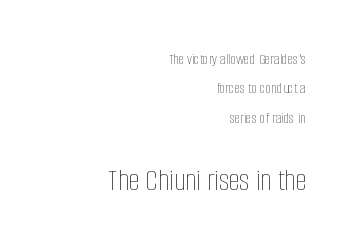
The image shows 31 px thin, condensed type, upright; set right-aligned, line spacing 1.83x, normal letter spacing, not underlined; the second (bottom) block is 1.94x larger; low stroke contrast and a large x-height.
